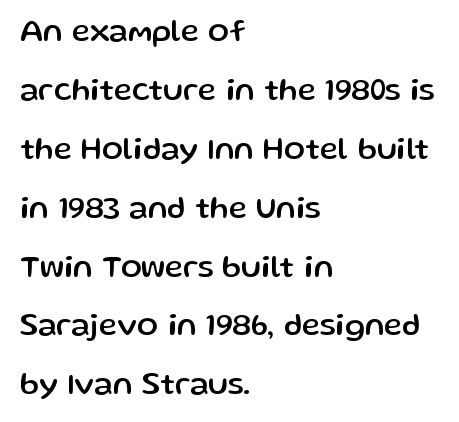
{"serif": "no", "italic": "no", "width": "normal", "stroke_contrast": "low", "x_height": "medium", "monospaced": "no", "underline": "no", "align": "left", "line_spacing": "loose", "line_spacing_ratio": 1.9, "letter_spacing": "normal", "letter_spacing_em": 0.0, "glyph_px": 31}
